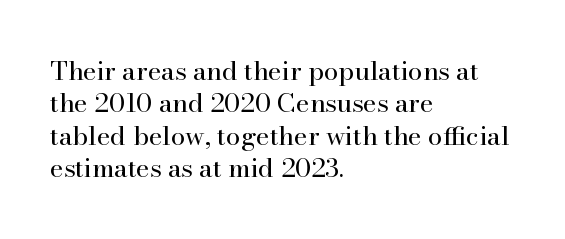
{"italic": "no", "bold": "no", "underline": "no", "align": "left", "line_spacing": "normal", "line_spacing_ratio": 1.25, "letter_spacing": "normal", "letter_spacing_em": 0.0, "glyph_px": 26}
